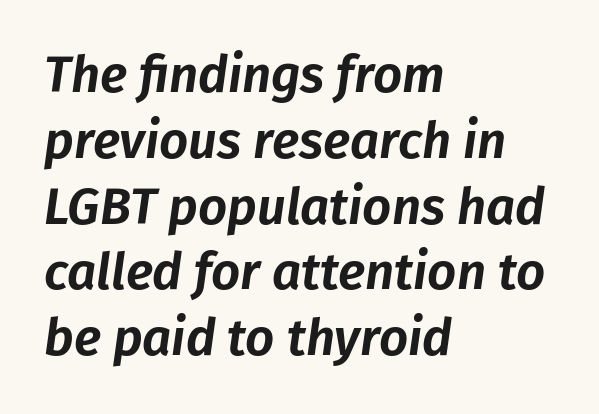
One glance says typical: line gaps are just what's usual. Is the block centered? No — it sits flush against the left margin. The line texture is even and compact thanks to regular tracking. Is the type slanted? Yes — the strokes lean at a clear angle.
